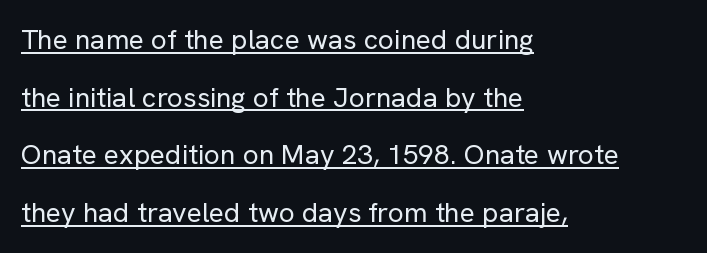
The image shows 28 px regular-weight sans-serif type, upright; set left-aligned, loose line spacing (2.06x), normal letter spacing, underlined; low stroke contrast and a medium x-height.
